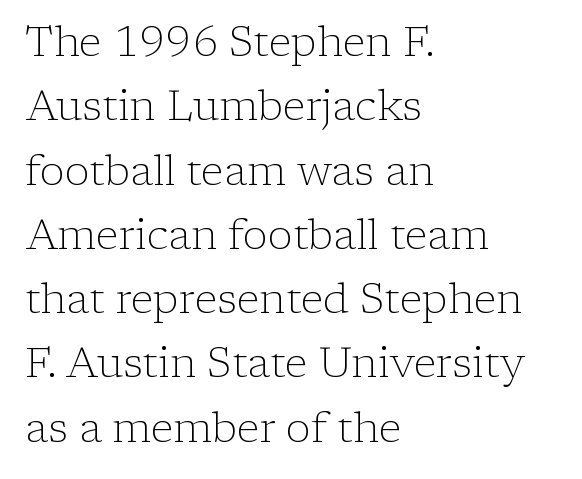
Just letters on the line, the space beneath them empty. Rows of type keep a routine distance in the vertical direction. It's the straight-up-and-down kind of type. The cut favours lightness, reaching ordinary text weight at its darkest. You could call the tracking neutral — neither tight nor loose.
